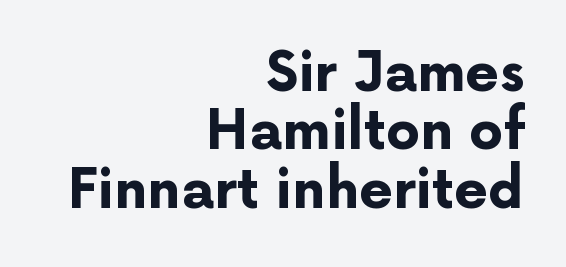
Q: Is the text bold? A: Yes.
Q: Is the text italic (slanted)? A: No, it is upright.
Q: Is the typeface a serif or a sans-serif typeface? A: Sans-serif.
Q: Is the text underlined? A: No.
Q: How is the paragraph aligned? A: Right-aligned.
Q: Is the spacing between letters normal or unusually wide? A: Normal.
Q: Is the spacing between lines tight, normal or loose? A: Tight.
Q: Width (condensed, normal, or wide)? A: Normal.
Q: Stroke contrast? A: Low.
Q: x-height? A: Medium.
Q: Monospaced? A: No.
